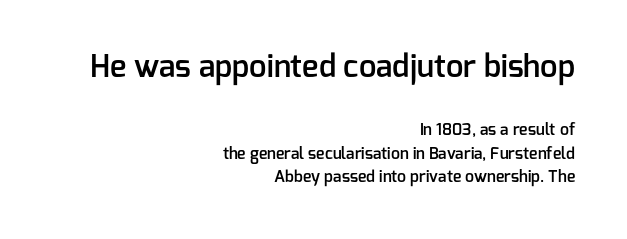
The image shows 31 px semibold sans-serif type, upright; set right-aligned, normal line spacing (1.47x), normal letter spacing, not underlined; the first (top) block is 1.94x larger; low stroke contrast and a medium x-height.
